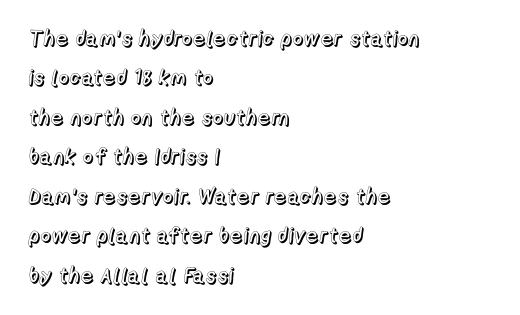
The image shows 21 px text type; set left-aligned, line spacing 1.88x, normal letter spacing, not underlined.
